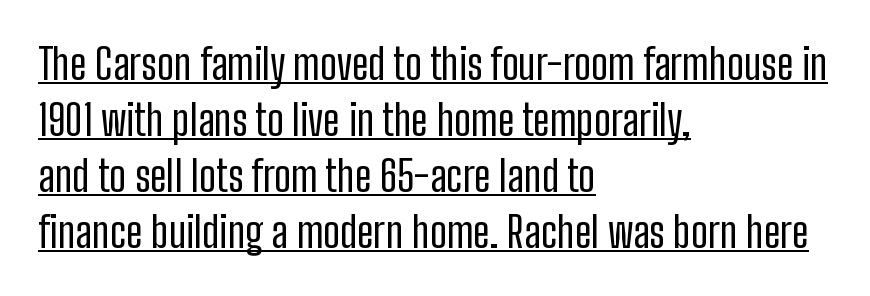
{"serif": "no", "italic": "no", "bold": "no", "weight": "regular", "width": "condensed", "stroke_contrast": "low", "x_height": "medium", "monospaced": "no", "underline": "yes", "align": "left", "line_spacing": "normal", "line_spacing_ratio": 1.33, "letter_spacing": "normal", "letter_spacing_em": 0.0, "glyph_px": 42}
